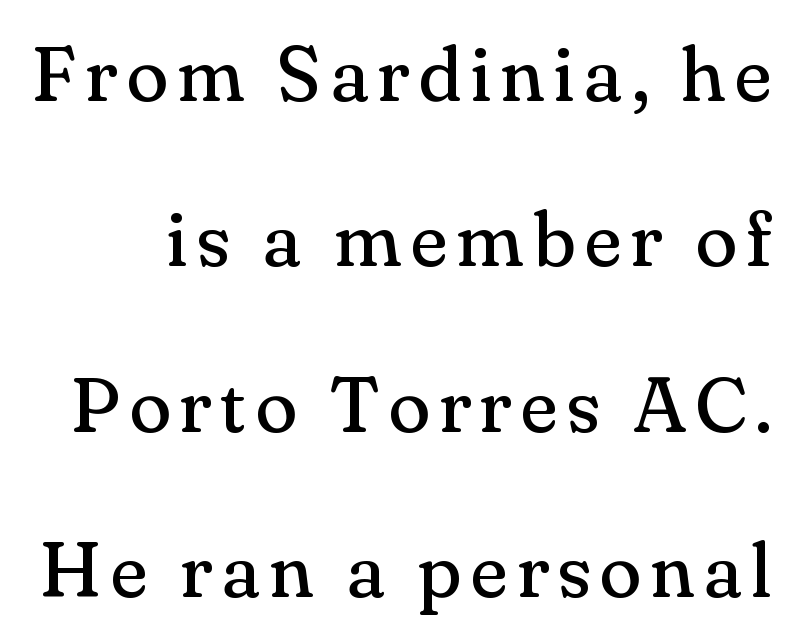
Unmarked baselines from the first word to the last. Serif or sans? Serif — the stroke terminals have little feet. The rendering uses a large line-height, opening up the rows. Posture: upright roman. Think standard paragraph weight, or any step lighter than that. The letters advance in unequal steps, a hallmark of proportional type.
